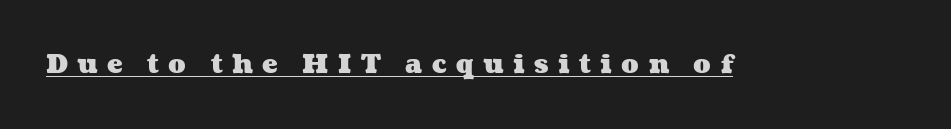
Students, observe the line beneath the letters — that is underlining. The tracking jumps out immediately: characters are airy and widely separated. The rendering uses a bold face; every stroke is thick and dark.
